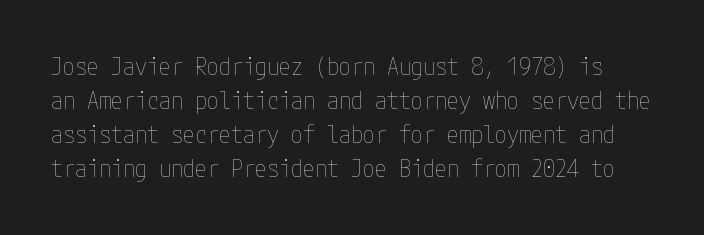
Q: Is the text bold? A: No.
Q: Is the text italic (slanted)? A: No, it is upright.
Q: Is the text underlined? A: No.
Q: Is the spacing between letters normal or unusually wide? A: Normal.
Q: Is the spacing between lines tight, normal or loose? A: Normal.
